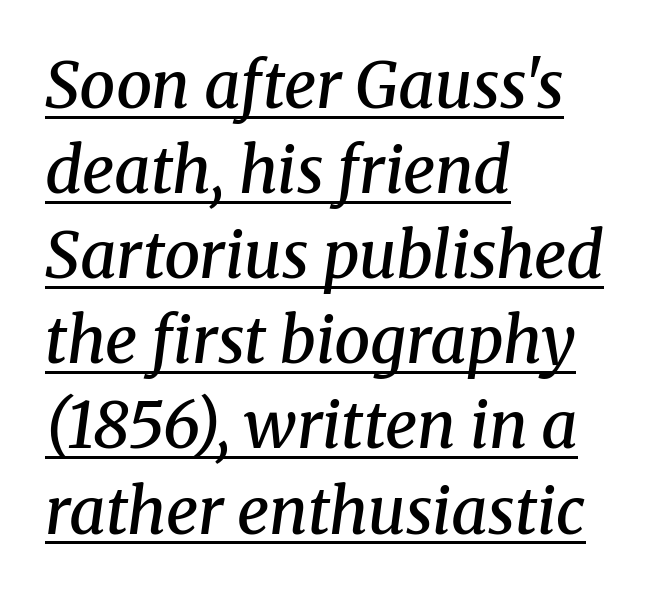
The image shows 64 px semibold serif type, italic (leaning right); set left-aligned, normal line spacing (1.33x), normal letter spacing, underlined; medium stroke contrast and a medium x-height.
